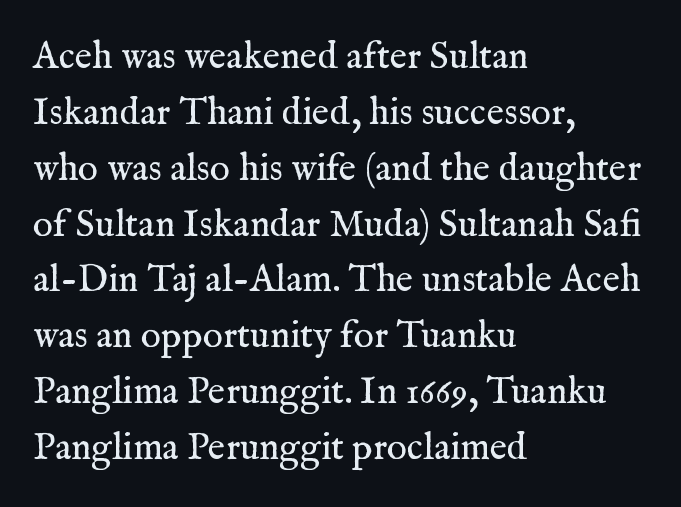
You can tell it's not italic because the verticals are truly vertical. You could call the tracking neutral — neither tight nor loose. The rendering uses natural spacing where letterforms have individual widths. Leading: standard.
